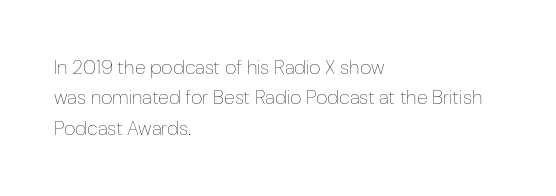
{"italic": "no", "bold": "no", "underline": "no", "align": "left", "line_spacing": "normal", "line_spacing_ratio": 1.52, "letter_spacing": "normal", "letter_spacing_em": 0.0, "glyph_px": 20}
